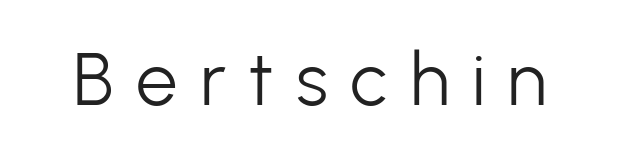
{"serif": "no", "italic": "no", "bold": "no", "weight": "light", "width": "normal", "stroke_contrast": "low", "x_height": "medium", "monospaced": "no", "underline": "no", "letter_spacing": "wide", "letter_spacing_em": 0.3, "glyph_px": 74}
